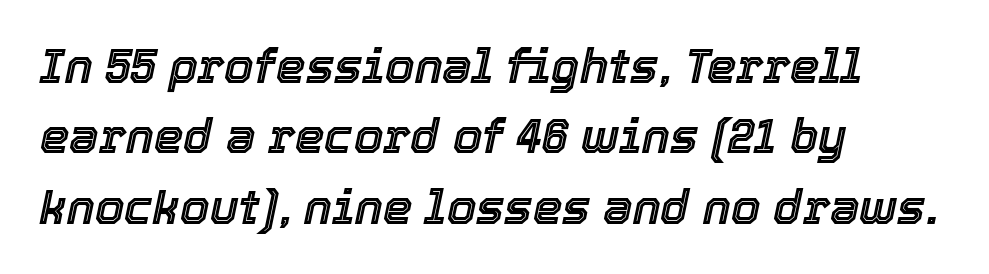
Q: Is the text italic (slanted)? A: Yes, it leans right by about 12 degrees.
Q: Is the text underlined? A: No.
Q: How is the paragraph aligned? A: Left-aligned.
Q: Is the spacing between letters normal or unusually wide? A: Normal.
Q: Is the spacing between lines tight, normal or loose? A: Normal.
Q: Width (condensed, normal, or wide)? A: Normal.
Q: x-height? A: Medium.
Q: Monospaced? A: No.
